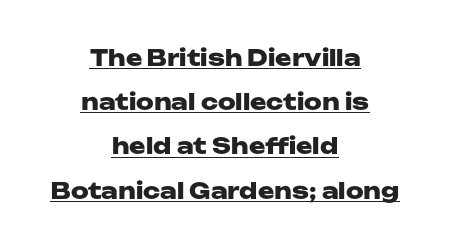
Q: Is the text bold? A: Yes.
Q: Is the text italic (slanted)? A: No, it is upright.
Q: Is the text underlined? A: Yes.
Q: How is the paragraph aligned? A: Centered.
Q: Is the spacing between letters normal or unusually wide? A: Normal.
Q: Is the spacing between lines tight, normal or loose? A: Loose.
